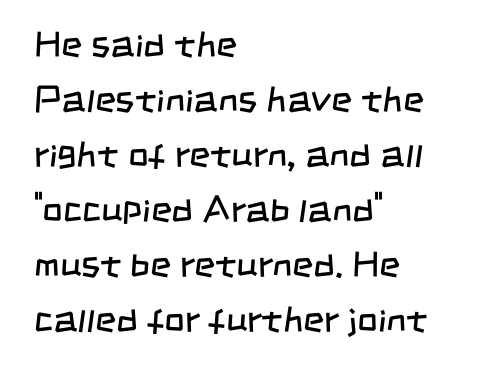
{"serif": "no", "bold": "no", "weight": "regular", "width": "condensed", "stroke_contrast": "low", "x_height": "large", "monospaced": "no", "underline": "no", "align": "left", "line_spacing": "normal", "line_spacing_ratio": 1.53, "letter_spacing": "normal", "letter_spacing_em": 0.0, "glyph_px": 36}
